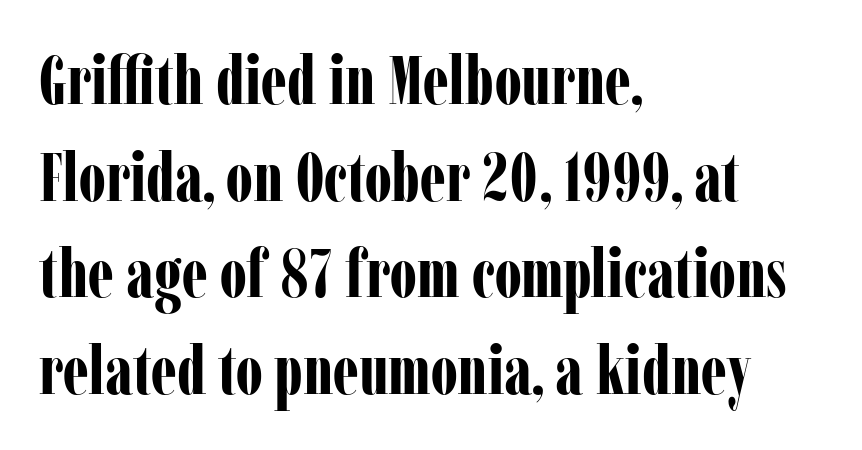
Q: Is the text bold? A: Yes.
Q: Is the text italic (slanted)? A: No, it is upright.
Q: Is the typeface a serif or a sans-serif typeface? A: Serif.
Q: Is the text underlined? A: No.
Q: How is the paragraph aligned? A: Left-aligned.
Q: Is the spacing between letters normal or unusually wide? A: Normal.
Q: Is the spacing between lines tight, normal or loose? A: Normal.
Q: Width (condensed, normal, or wide)? A: Condensed.
Q: Stroke contrast? A: Low.
Q: x-height? A: Medium.
Q: Monospaced? A: No.
